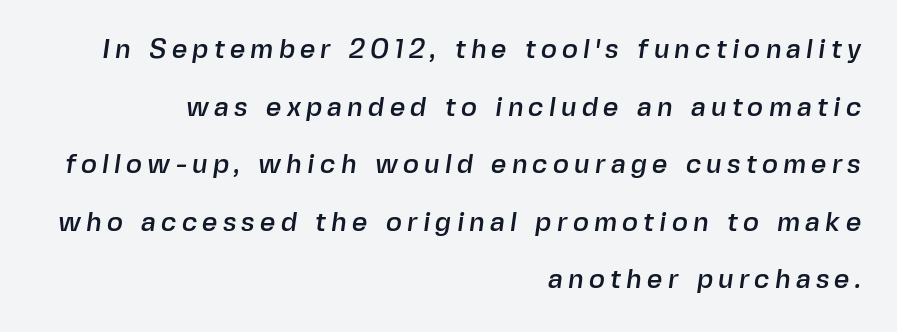
Q: Is the text underlined? A: No.
Q: How is the paragraph aligned? A: Right-aligned.
Q: Is the spacing between lines tight, normal or loose? A: Loose.
